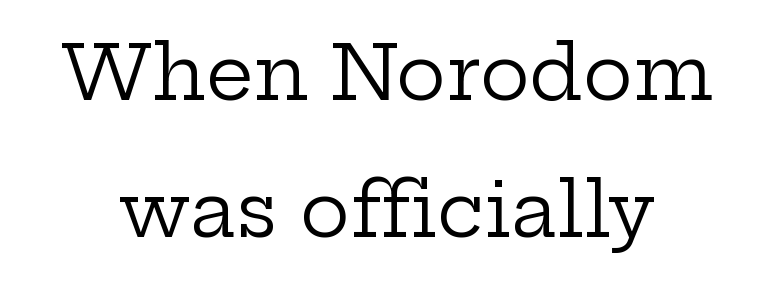
{"serif": "yes", "italic": "no", "bold": "no", "weight": "regular", "width": "wide", "stroke_contrast": "low", "x_height": "medium", "monospaced": "no", "underline": "no", "line_spacing_ratio": 1.83, "letter_spacing": "normal", "letter_spacing_em": 0.0, "glyph_px": 75}
